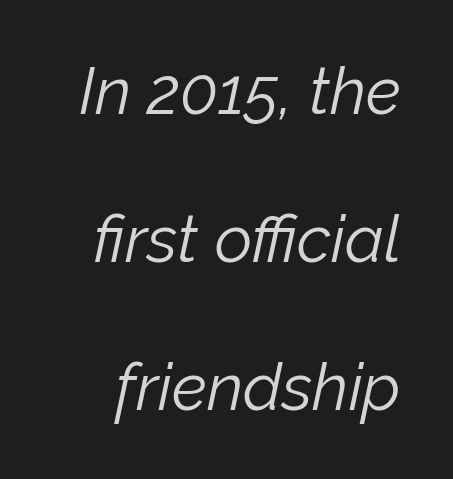
Q: Is the text bold? A: No.
Q: Is the text italic (slanted)? A: Yes, it leans right by about 12 degrees.
Q: Is the text underlined? A: No.
Q: Is the spacing between letters normal or unusually wide? A: Normal.
Q: Is the spacing between lines tight, normal or loose? A: Loose.
Q: Width (condensed, normal, or wide)? A: Normal.
Q: Stroke contrast? A: Low.
Q: x-height? A: Medium.
Q: Monospaced? A: No.
